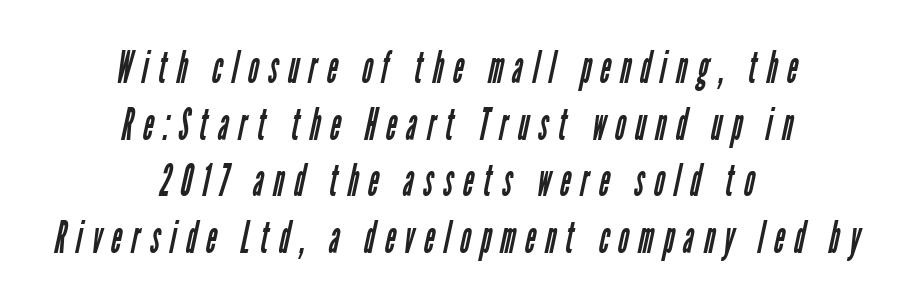
The image shows 45 px regular-weight, condensed sans-serif type; set centered, normal line spacing (1.26x), unusually wide letter spacing (+0.22 em), not underlined; low stroke contrast and a medium x-height.
